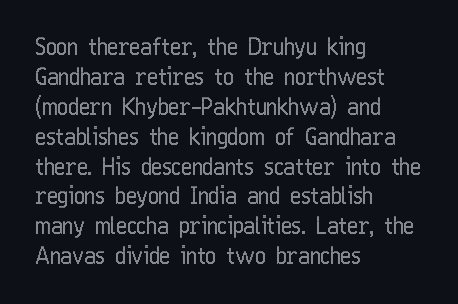
The rendering keeps characters at their native spacing. The string is rendered with underlining switched off. It's the straight-up-and-down kind of type. The paragraph has a hard left edge and a soft right edge. One glance says typical: line gaps are just what's usual.
